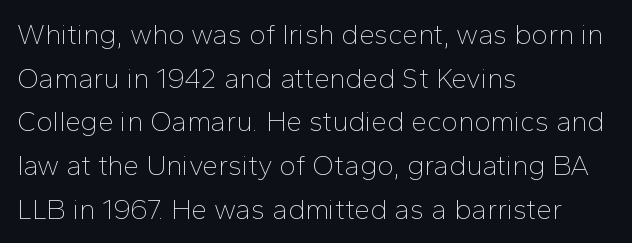
{"serif": "no", "italic": "no", "bold": "no", "weight": "thin", "width": "normal", "stroke_contrast": "low", "x_height": "medium", "monospaced": "no", "underline": "no", "align": "left", "line_spacing": "normal", "line_spacing_ratio": 1.56, "letter_spacing": "normal", "letter_spacing_em": 0.0, "glyph_px": 28}
